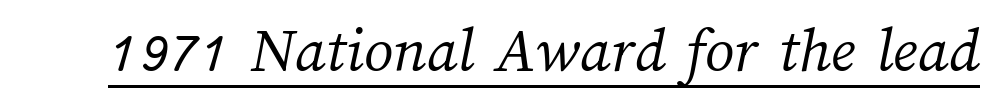
The image shows 65 px light type; set normal letter spacing, underlined; medium stroke contrast and a medium x-height.
